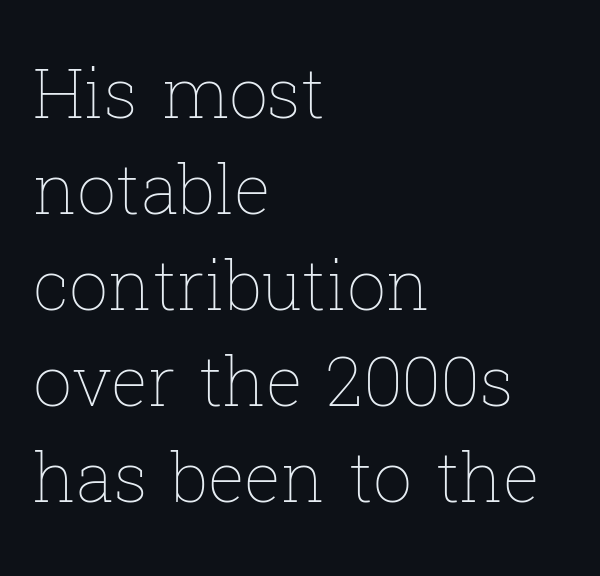
Do the characters align in a grid? No, the font is proportional. Letters rest on an invisible, unmarked baseline. How would I describe the line gaps? Plain and ordinary. Style check: upright.
